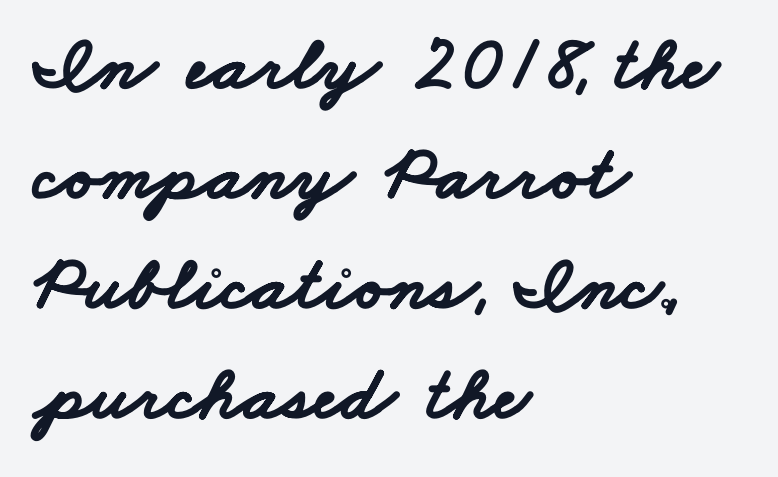
The image shows 77 px bold, wide sans-serif type; set left-aligned, normal line spacing (1.43x), normal letter spacing, not underlined; low stroke contrast and a small x-height.
